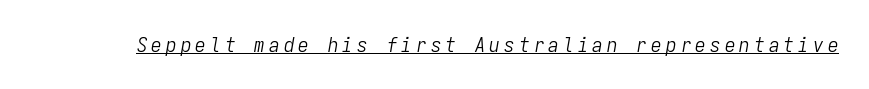
Q: Is the text bold? A: No.
Q: Is the text italic (slanted)? A: Yes, it leans right by about 9 degrees.
Q: Is the text underlined? A: Yes.
Q: Is the spacing between letters normal or unusually wide? A: Unusually wide.
